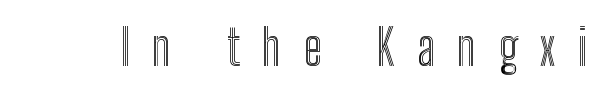
The tracking reads as deliberately expanded to a designer's eye. Note the varied advance widths — an 'i' is clearly narrower than an 'm'. In terms of posture, this sample is upright. The gap between lines stays unmarked.
